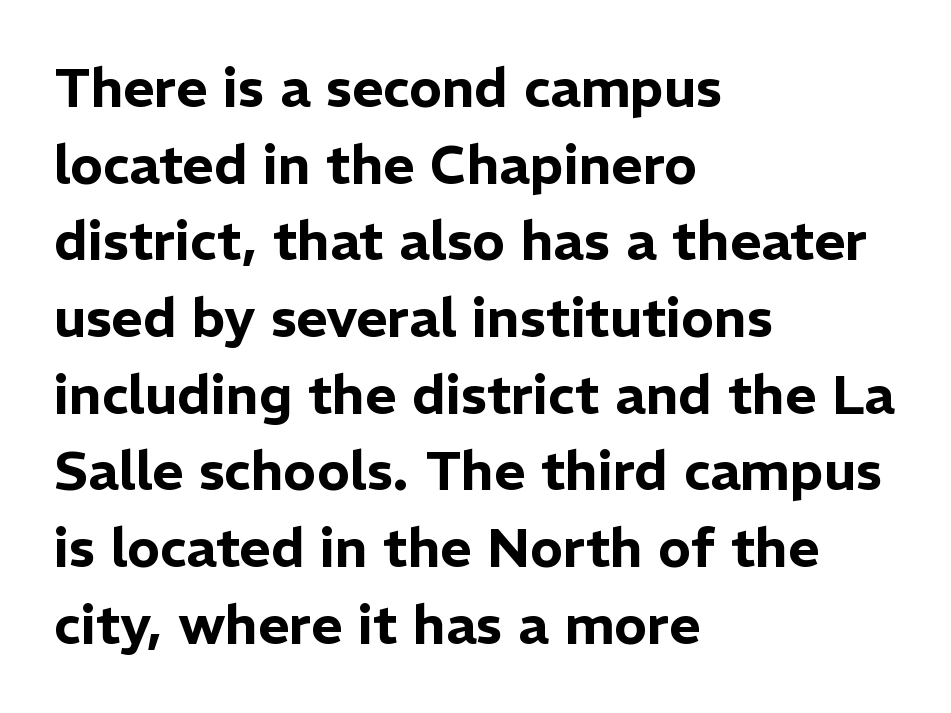
In terms of posture, this sample is upright. Words appear dense and cohesive because spacing is normal. Every row of glyphs begins at an identical x-position on the left. Baseline-to-baseline distance is the conventional proportion of letter height. The face used here is a sans, in the tradition of grotesques and geometrics.
